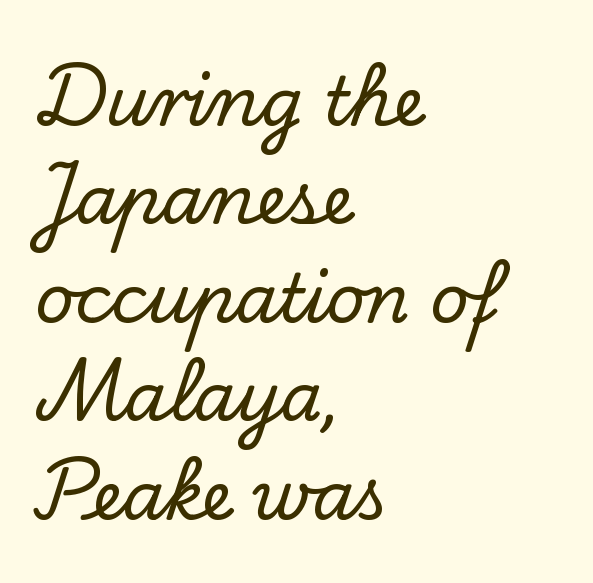
The image shows 67 px serif type; set left-aligned, normal line spacing (1.47x), normal letter spacing, not underlined; low stroke contrast and a small x-height.
